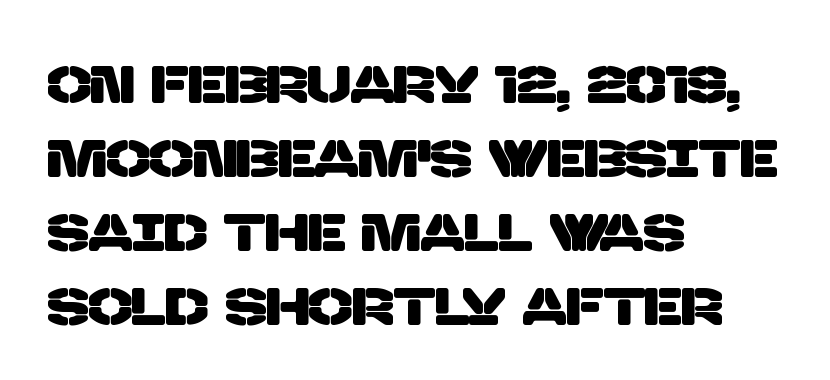
Q: Is the typeface a serif or a sans-serif typeface? A: Sans-serif.
Q: Is the text underlined? A: No.
Q: How is the paragraph aligned? A: Left-aligned.
Q: Is the spacing between letters normal or unusually wide? A: Normal.
Q: Is the spacing between lines tight, normal or loose? A: Normal.
Q: Width (condensed, normal, or wide)? A: Normal.
Q: Stroke contrast? A: Low.
Q: x-height? A: Large.
Q: Monospaced? A: No.
